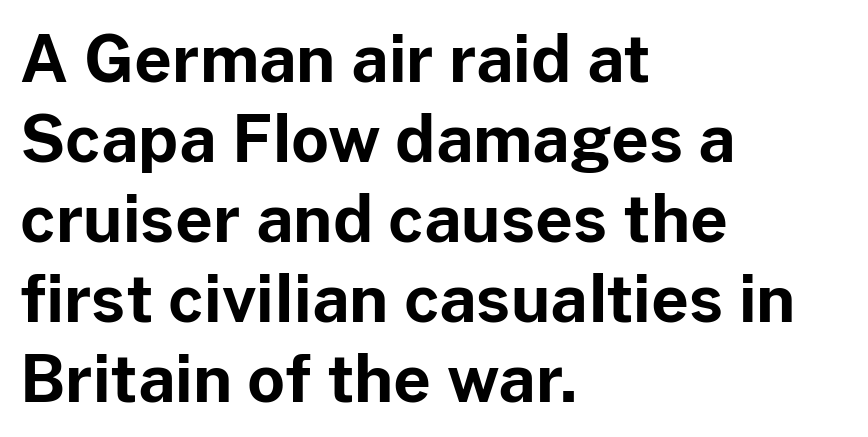
Strong, thick strokes mark this as bold type. Honestly, there is no underline to notice here at all. The gaps between neighbouring characters are ordinary and unremarkable. A classic flush-left, rag-right setting is used for this passage. Here the designer chose a conventional face with non-uniform glyph widths.
